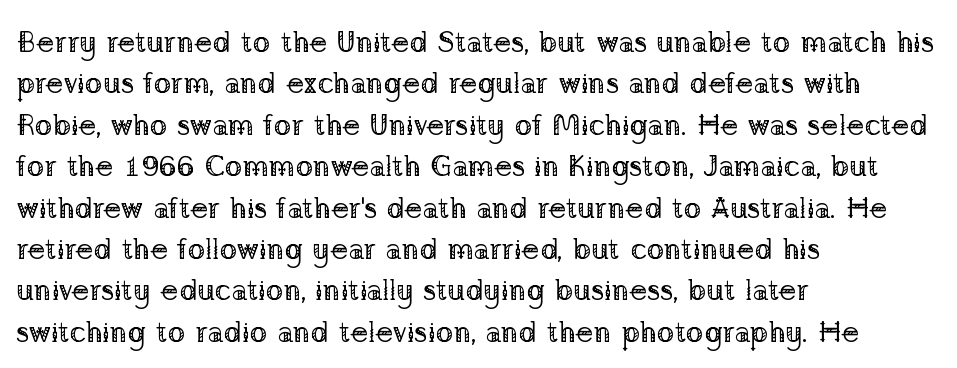
{"serif": "yes", "italic": "no", "bold": "no", "weight": "regular", "width": "normal", "stroke_contrast": "low", "x_height": "medium", "monospaced": "no", "underline": "no", "align": "left", "line_spacing": "normal", "line_spacing_ratio": 1.38, "letter_spacing": "normal", "letter_spacing_em": 0.0, "glyph_px": 30}
